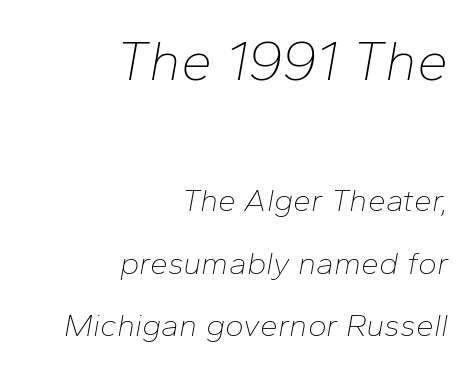
{"italic": "yes", "lean": "right", "slant_degrees": 10, "bold": "no", "weight": "thin", "width": "normal", "stroke_contrast": "low", "x_height": "medium", "monospaced": "no", "underline": "no", "align": "right", "line_spacing": "loose", "line_spacing_ratio": 1.94, "letter_spacing": "normal", "letter_spacing_em": 0.0, "larger_block": "first", "size_ratio": 1.75, "glyph_px": 56}
